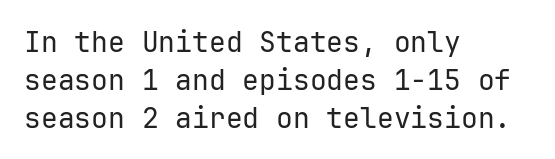
Q: Is the text bold? A: No.
Q: Is the text italic (slanted)? A: No, it is upright.
Q: Is the typeface a serif or a sans-serif typeface? A: Sans-serif.
Q: Is the text underlined? A: No.
Q: How is the paragraph aligned? A: Left-aligned.
Q: Is the spacing between letters normal or unusually wide? A: Normal.
Q: Is the spacing between lines tight, normal or loose? A: Normal.
Q: Width (condensed, normal, or wide)? A: Normal.
Q: Stroke contrast? A: Low.
Q: x-height? A: Medium.
Q: Monospaced? A: Yes.
